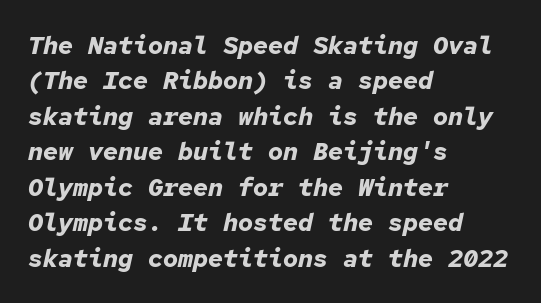
{"italic": "yes", "lean": "right", "slant_degrees": 12, "bold": "yes", "underline": "no", "align": "left", "line_spacing": "normal", "line_spacing_ratio": 1.42, "letter_spacing": "normal", "letter_spacing_em": 0.0, "glyph_px": 25}
